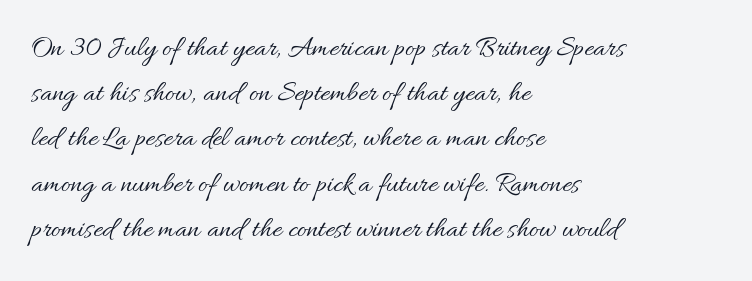
Q: Is the text bold? A: No.
Q: Is the text italic (slanted)? A: Yes.
Q: Is the text underlined? A: No.
Q: How is the paragraph aligned? A: Left-aligned.
Q: Is the spacing between letters normal or unusually wide? A: Normal.
Q: Is the spacing between lines tight, normal or loose? A: Normal.
Q: Width (condensed, normal, or wide)? A: Normal.
Q: Stroke contrast? A: Medium.
Q: x-height? A: Small.
Q: Monospaced? A: No.
